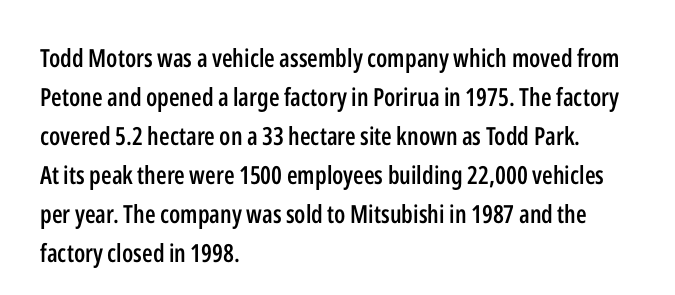
Q: Is the text bold? A: Semi-bold.
Q: Is the text italic (slanted)? A: No, it is upright.
Q: Is the text underlined? A: No.
Q: How is the paragraph aligned? A: Left-aligned.
Q: Is the spacing between letters normal or unusually wide? A: Normal.
Q: Is the spacing between lines tight, normal or loose? A: Normal.
